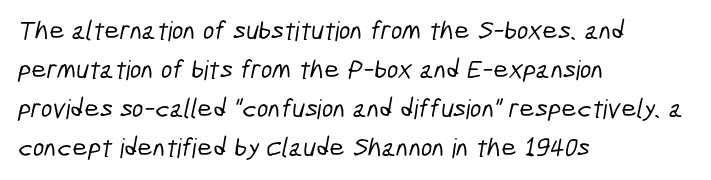
The image shows 27 px text type; set left-aligned, normal line spacing (1.45x), normal letter spacing, not underlined.
